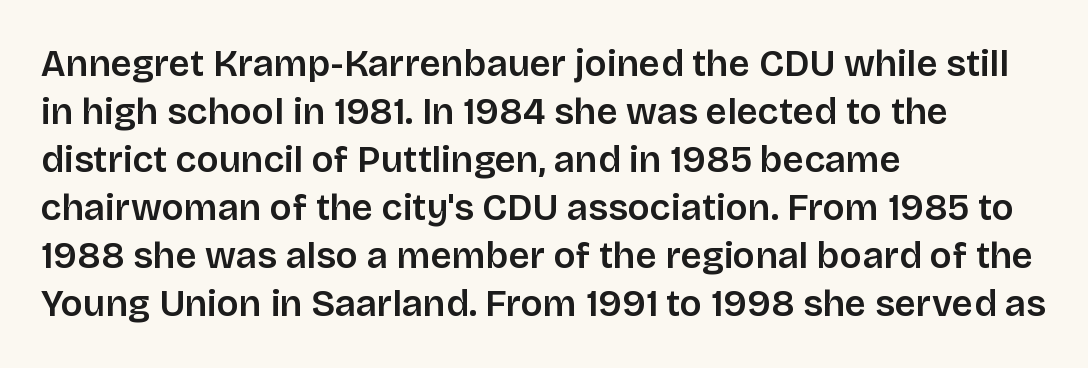
The line texture is even and compact thanks to regular tracking. Spacing verdict: proportional, widths tailored to each character. Check under the words: just untouched page. Nope, no serifs anywhere on these letters.
